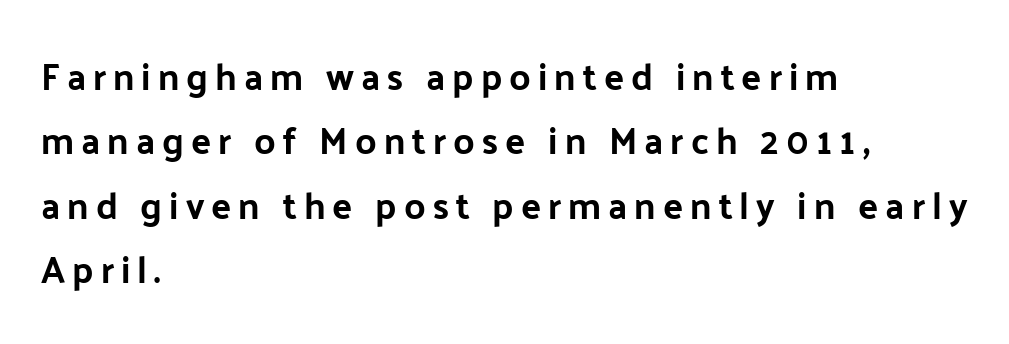
Is this a fixed-width face? No — the glyphs have proportional, varying widths. The words here are not underlined. Look at the bottom of the vertical strokes: they stop flat, with no serifs. The ragged edge is on the right, which tells us the setting is flush left. Rendered with straight, roman letterforms.
